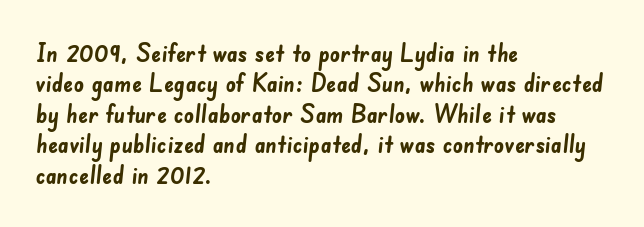
Summary of weight: heavy, a full bold. Lines of text with bare space underneath. Notice how the passage keeps a crisp vertical edge on the left only. The passage shown has conventional tracking throughout.
